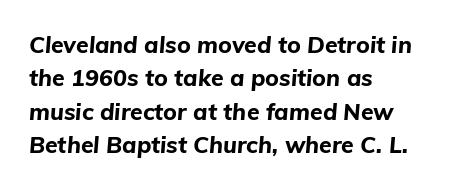
The image shows 23 px bold type, italic (leaning right); set left-aligned, normal line spacing (1.45x), normal letter spacing, not underlined.
